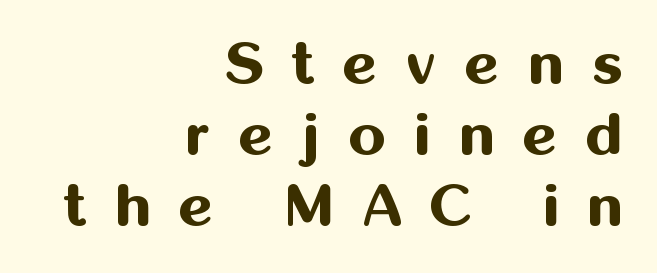
Q: Is the text bold? A: Yes.
Q: Is the text italic (slanted)? A: No, it is upright.
Q: Is the typeface a serif or a sans-serif typeface? A: Sans-serif.
Q: Is the text underlined? A: No.
Q: How is the paragraph aligned? A: Right-aligned.
Q: Is the spacing between letters normal or unusually wide? A: Unusually wide.
Q: Width (condensed, normal, or wide)? A: Normal.
Q: Stroke contrast? A: Medium.
Q: x-height? A: Medium.
Q: Monospaced? A: No.
